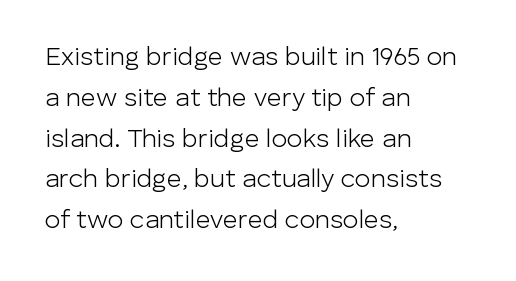
{"italic": "no", "bold": "no", "underline": "no", "align": "left", "line_spacing": "normal", "line_spacing_ratio": 1.57, "letter_spacing": "normal", "letter_spacing_em": 0.0, "glyph_px": 26}
